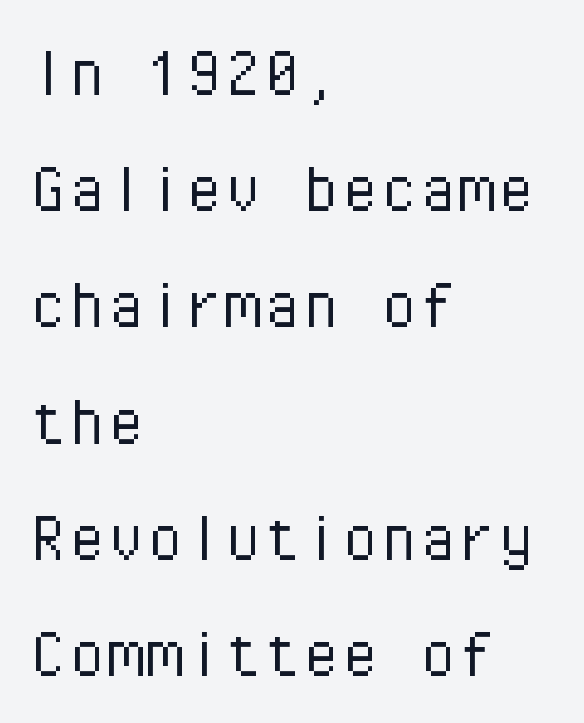
Looks like terminal output: every glyph gets an equal slot. Weight: regular or lighter. All the whitespace from short lines collects on the right. No italicization has been applied; the sample stays upright. The tracking reads as untouched default to a designer's eye.
